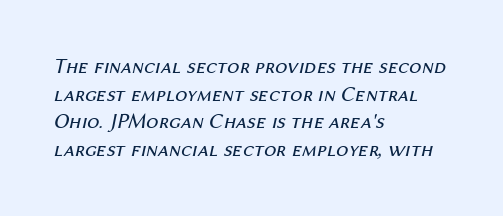
Unbolded letterforms with no extra heft. Observe the ordinary spacing: letters are neighbours, not strangers. Each row of text sits above clean, open space. Italic: yes, the glyphs are oblique. The designer left line spacing at the default. Horizontal alignment here is leftward, the default for most running prose.
